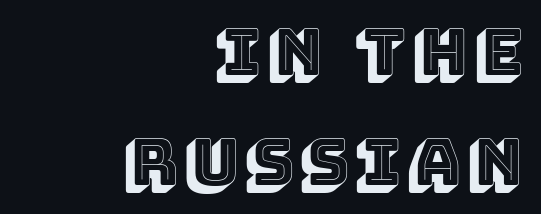
The image shows 64 px text type, upright; set right-aligned, line spacing 1.72x, not underlined; a large x-height.
